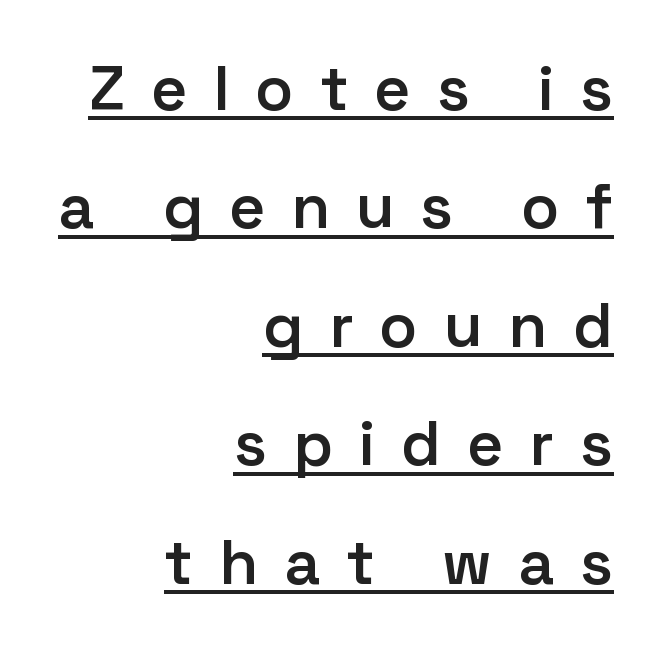
In designer terms, the underline attribute is active on this setting. A typesetter would label this face a sans. A typesetter would call this proportional, since set widths differ per character. A typesetter would mark this as roman, not italic. Bold? Not quite — semibold, heavier than regular but stopping short. Line endings align vertically; line beginnings do not.
